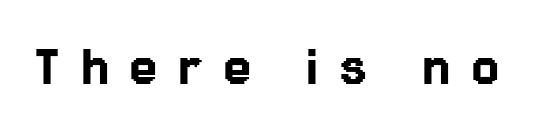
Anything drawn beneath the words? Only blank space. Unlike italic type, these characters show no tilt at all. The letters are spread apart with noticeably loose tracking. Here the designer chose a conventional face with non-uniform glyph widths. In terms of letterform style, serifs are entirely absent.
